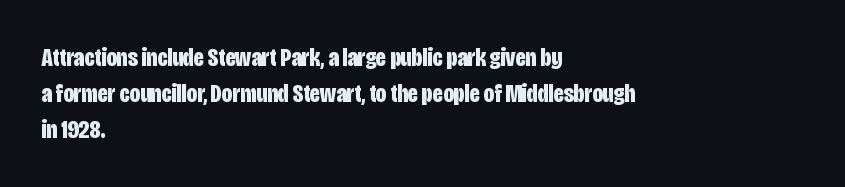
Weight: bold. Inter-character spacing is left at the font's built-in metrics. Check the space under the baseline: it is left empty. These lines sit exactly where default settings would place them. Compared with a centered layout, this one pins lines to the left instead.
